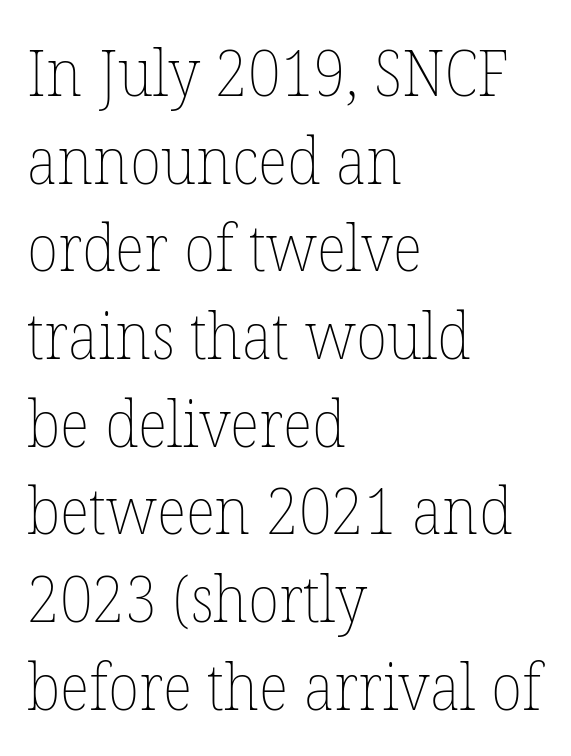
{"italic": "no", "bold": "no", "weight": "thin", "width": "normal", "stroke_contrast": "low", "x_height": "medium", "monospaced": "no", "underline": "no", "align": "left", "line_spacing": "normal", "line_spacing_ratio": 1.37, "letter_spacing": "normal", "letter_spacing_em": 0.0, "glyph_px": 64}
